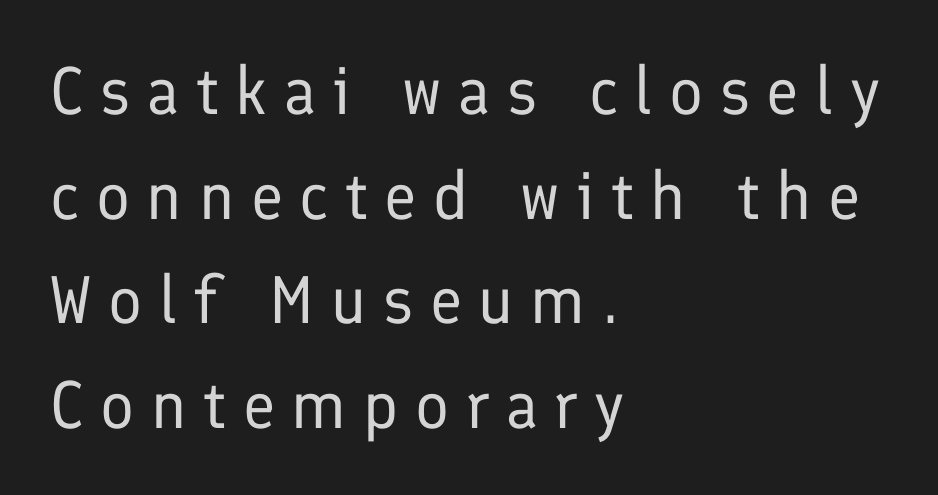
Q: Is the text bold? A: No.
Q: Is the text italic (slanted)? A: No, it is upright.
Q: Is the typeface a serif or a sans-serif typeface? A: Sans-serif.
Q: Is the text underlined? A: No.
Q: How is the paragraph aligned? A: Left-aligned.
Q: Is the spacing between letters normal or unusually wide? A: Unusually wide.
Q: Is the spacing between lines tight, normal or loose? A: Normal.
Q: Width (condensed, normal, or wide)? A: Normal.
Q: Stroke contrast? A: Low.
Q: x-height? A: Medium.
Q: Monospaced? A: No.
